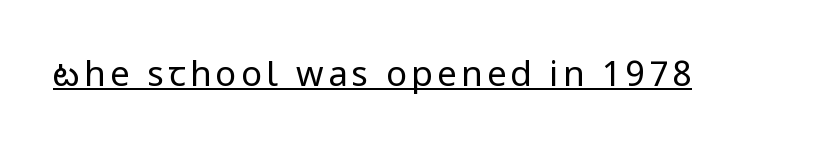
The image shows 35 px regular-weight, condensed sans-serif type, upright; set underlined; low stroke contrast and a large x-height.
